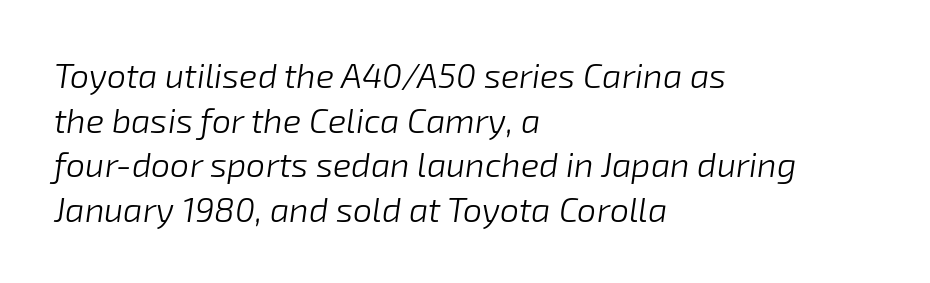
Q: Is the text bold? A: No.
Q: Is the text italic (slanted)? A: Yes, it leans right by about 8 degrees.
Q: Is the text underlined? A: No.
Q: How is the paragraph aligned? A: Left-aligned.
Q: Is the spacing between letters normal or unusually wide? A: Normal.
Q: Is the spacing between lines tight, normal or loose? A: Normal.
Q: Width (condensed, normal, or wide)? A: Normal.
Q: Stroke contrast? A: Low.
Q: x-height? A: Medium.
Q: Monospaced? A: No.
